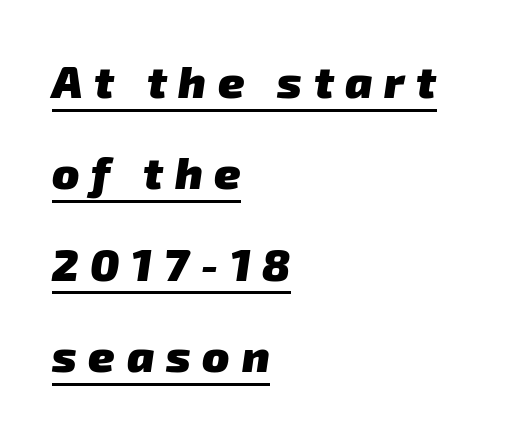
Every row of glyphs begins at an identical x-position on the left. Notice the wide empty band between every row — that's loose leading. Is the type bold? Yes — the strokes are clearly thick and heavy. Each line of the rendering has a horizontal stroke beneath the glyphs. Note the varied advance widths — an 'i' is clearly narrower than an 'm'. Each letter's strokes conclude bluntly, with no projecting serifs.
